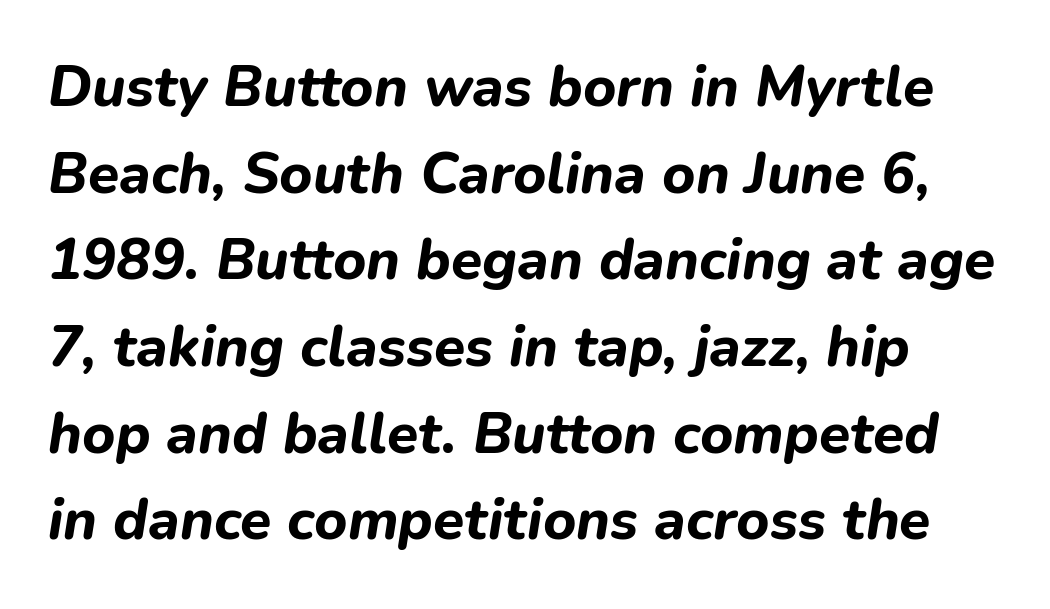
These words are printed bold, with thick strokes throughout. The letters are slanted; this is an italic face. The lines sit at an ordinary, default distance from one another. The face used here is proportionally spaced, like ordinary book or web type. The horizontal fit of the characters is conventional and even. Has an underline been added? It has not.
